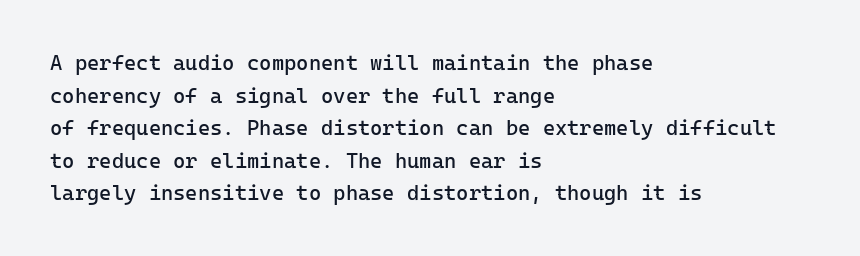
{"italic": "no", "bold": "no", "underline": "no", "align": "left", "line_spacing": "normal", "line_spacing_ratio": 1.55, "letter_spacing": "normal", "letter_spacing_em": 0.0, "glyph_px": 21}
